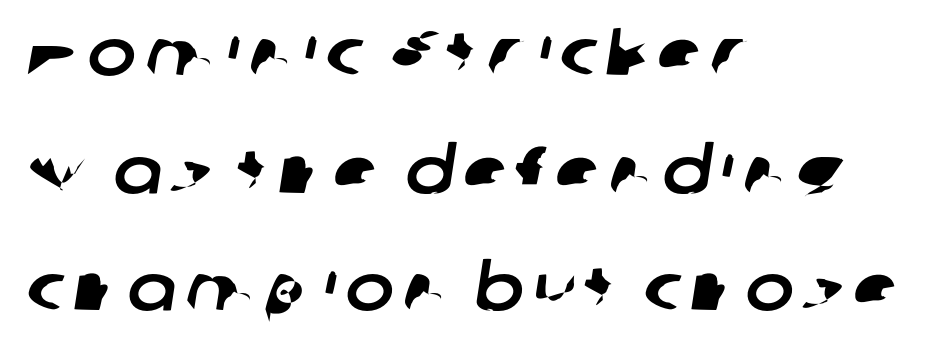
The image shows 65 px sans-serif type; set left-aligned, line spacing 1.81x, not underlined; low stroke contrast and a medium x-height.
